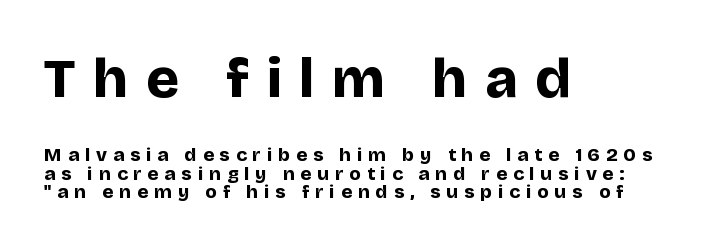
{"serif": "no", "italic": "no", "bold": "yes", "weight": "bold", "width": "normal", "stroke_contrast": "low", "x_height": "large", "monospaced": "no", "underline": "no", "align": "left", "line_spacing": "tight", "line_spacing_ratio": 0.97, "letter_spacing": "wide", "letter_spacing_em": 0.31, "larger_block": "first", "size_ratio": 2.95, "glyph_px": 56}
